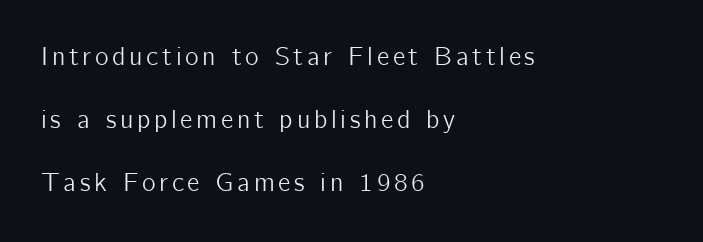
The image shows 26 px text type, upright; set left-aligned, loose line spacing (2.43x), not underlined.
